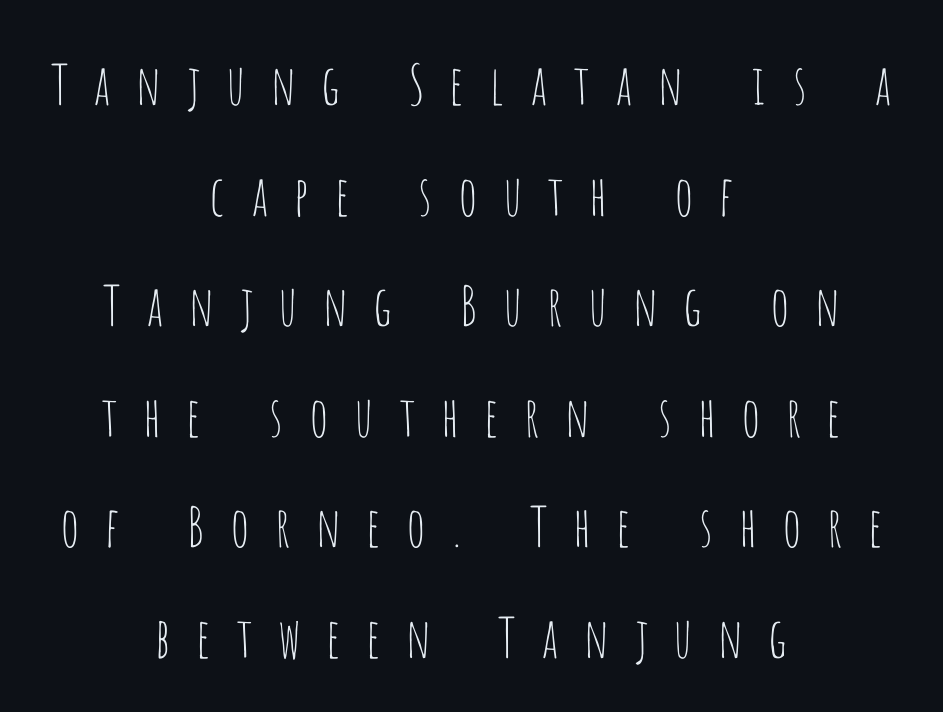
The image shows 55 px thin, condensed sans-serif type, upright; set centered, loose line spacing (2.01x), unusually wide letter spacing (+0.42 em), not underlined; low stroke contrast and a large x-height.
